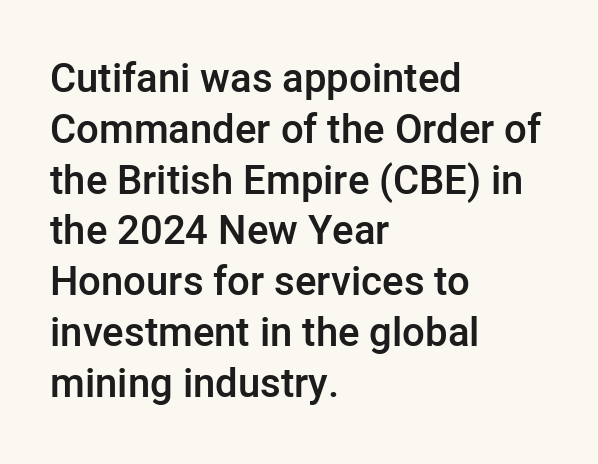
{"serif": "no", "italic": "no", "bold": "semi", "weight": "semibold", "width": "normal", "stroke_contrast": "low", "x_height": "medium", "monospaced": "no", "underline": "no", "align": "left", "line_spacing": "normal", "line_spacing_ratio": 1.27, "letter_spacing": "normal", "letter_spacing_em": 0.0, "glyph_px": 40}
